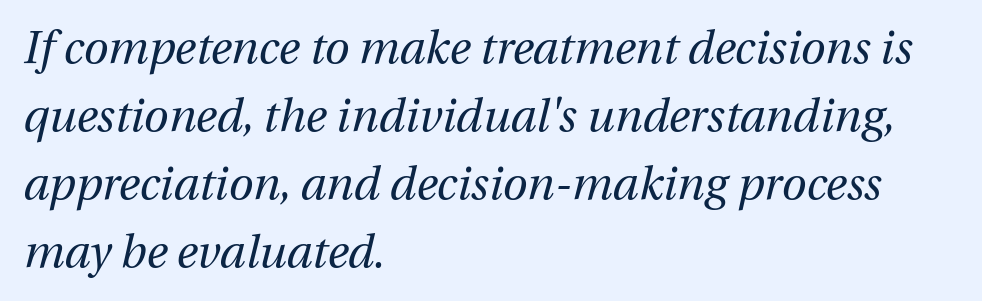
Q: Is the text bold? A: No.
Q: Is the text italic (slanted)? A: Yes, it leans right by about 12 degrees.
Q: Is the text underlined? A: No.
Q: How is the paragraph aligned? A: Left-aligned.
Q: Is the spacing between letters normal or unusually wide? A: Normal.
Q: Is the spacing between lines tight, normal or loose? A: Normal.
Q: Width (condensed, normal, or wide)? A: Normal.
Q: Stroke contrast? A: Medium.
Q: x-height? A: Medium.
Q: Monospaced? A: No.
